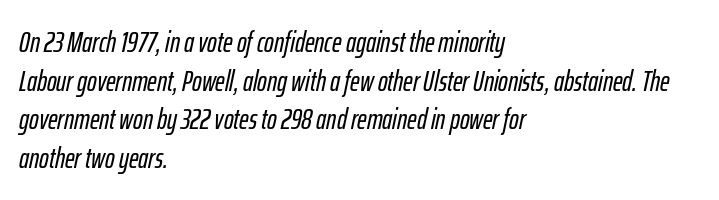
Q: Is the text italic (slanted)? A: Yes, it leans right by about 12 degrees.
Q: Is the text underlined? A: No.
Q: How is the paragraph aligned? A: Left-aligned.
Q: Is the spacing between letters normal or unusually wide? A: Normal.
Q: Is the spacing between lines tight, normal or loose? A: Normal.
Q: Width (condensed, normal, or wide)? A: Condensed.
Q: Stroke contrast? A: Low.
Q: x-height? A: Medium.
Q: Monospaced? A: No.
